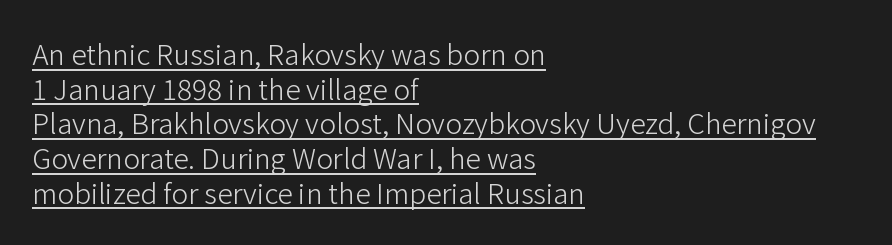
The image shows 28 px light sans-serif type, upright; set left-aligned, line spacing 1.24x, normal letter spacing, underlined; low stroke contrast and a medium x-height.
